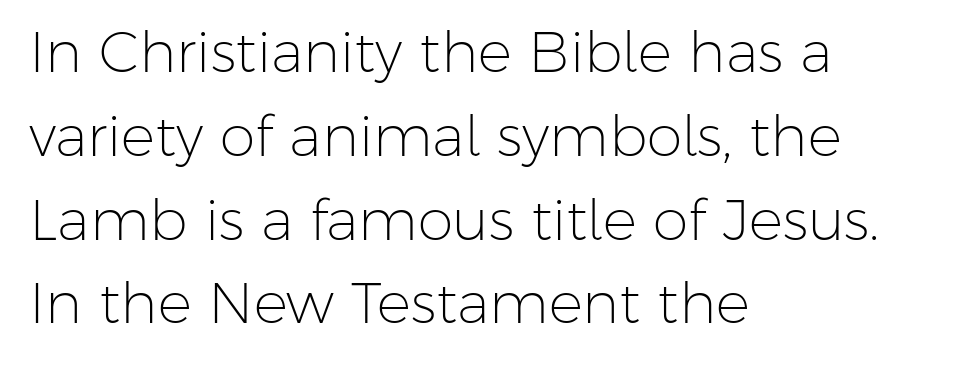
{"serif": "no", "italic": "no", "bold": "no", "weight": "light", "width": "normal", "stroke_contrast": "low", "x_height": "medium", "monospaced": "no", "underline": "no", "align": "left", "line_spacing": "normal", "line_spacing_ratio": 1.47, "letter_spacing": "normal", "letter_spacing_em": 0.0, "glyph_px": 57}
